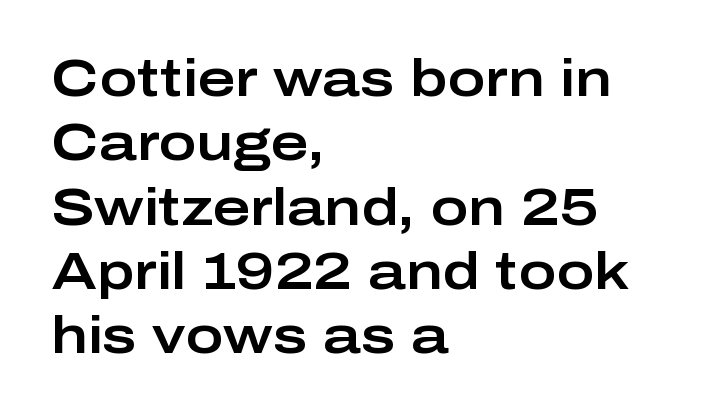
The image shows 51 px wide sans-serif type, upright; set left-aligned, normal line spacing (1.26x), normal letter spacing, not underlined; low stroke contrast and a medium x-height.
